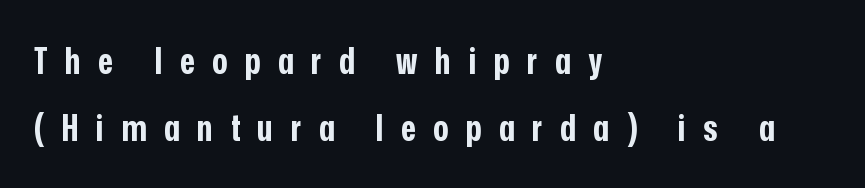
Q: Is the text bold? A: Yes.
Q: Is the text italic (slanted)? A: No, it is upright.
Q: Is the typeface a serif or a sans-serif typeface? A: Sans-serif.
Q: Is the text underlined? A: No.
Q: How is the paragraph aligned? A: Left-aligned.
Q: Is the spacing between letters normal or unusually wide? A: Unusually wide.
Q: Width (condensed, normal, or wide)? A: Condensed.
Q: Stroke contrast? A: Low.
Q: x-height? A: Medium.
Q: Monospaced? A: No.
